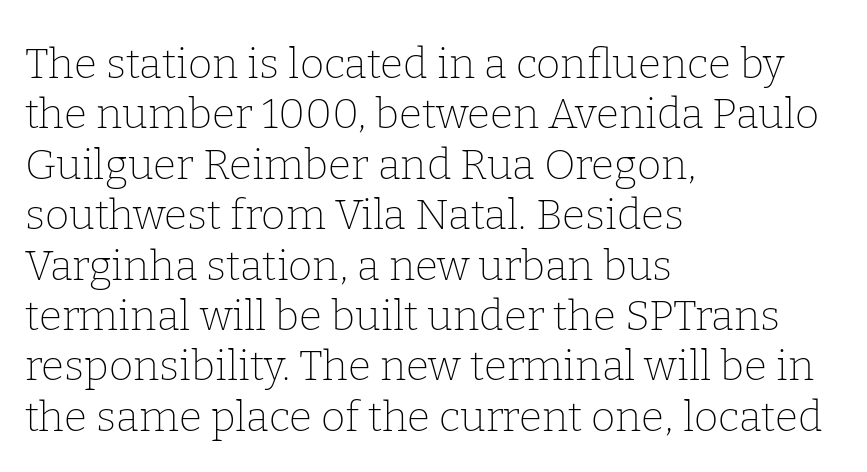
Characters remain perfectly vertical along every line. Varying glyph widths throughout — classic text-font behaviour. A typesetter would call this zero additional tracking. Descenders hang freely into open space. One-word summary of the alignment: left.
